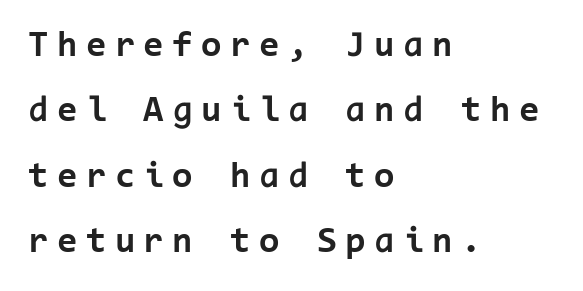
There is plenty of visible air inserted between adjacent glyphs. Every character sits straight up, as roman type does. What kind of face is this? One without serifs — a sans. These lines stack with their left ends in a neat column. Has an underline been added? It has not. Is this a fixed-width face? Yes — each glyph sits in an identical cell.
